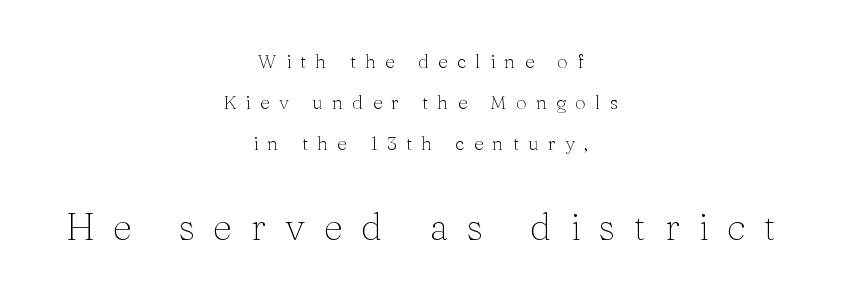
Q: Is the text bold? A: No.
Q: Is the text italic (slanted)? A: No, it is upright.
Q: Is the typeface a serif or a sans-serif typeface? A: Serif.
Q: Is the text underlined? A: No.
Q: How is the paragraph aligned? A: Centered.
Q: Is the spacing between letters normal or unusually wide? A: Unusually wide.
Q: Is the spacing between lines tight, normal or loose? A: Loose.
Q: Which block of text is set in a larger size, the first (top) or the second (bottom)? A: The second (bottom) one.
Q: Width (condensed, normal, or wide)? A: Normal.
Q: Stroke contrast? A: Medium.
Q: x-height? A: Medium.
Q: Monospaced? A: No.
